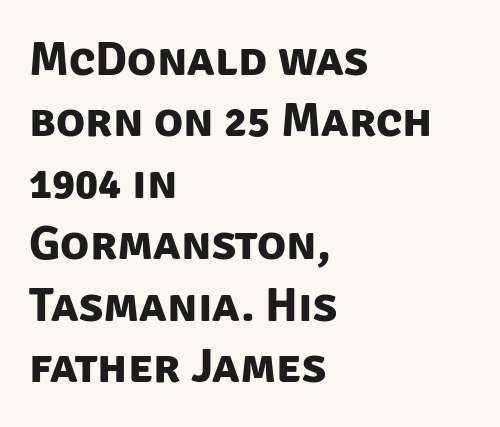
The image shows 48 px bold sans-serif type; set left-aligned, normal line spacing (1.28x), normal letter spacing, not underlined; low stroke contrast and a large x-height.
